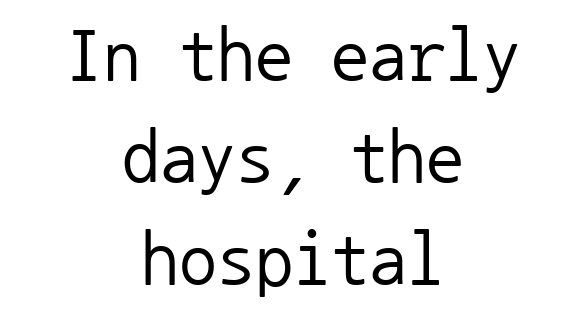
One glance says typical: line gaps are just what's usual. Is this a heavy cut? Hardly; it is regular or lighter. How are the letters spaced? Ordinarily, with no added tracking. You can tell from the bare stems that sans-serif type was used. Horizontal alignment here is central, giving a formal, balanced look.
